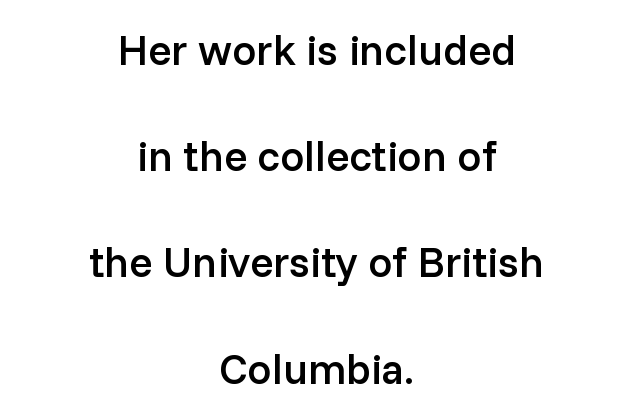
{"serif": "no", "italic": "no", "bold": "semi", "weight": "semibold", "width": "normal", "stroke_contrast": "low", "x_height": "medium", "monospaced": "no", "underline": "no", "align": "center", "line_spacing": "loose", "line_spacing_ratio": 2.47, "letter_spacing": "normal", "letter_spacing_em": 0.0, "glyph_px": 43}
